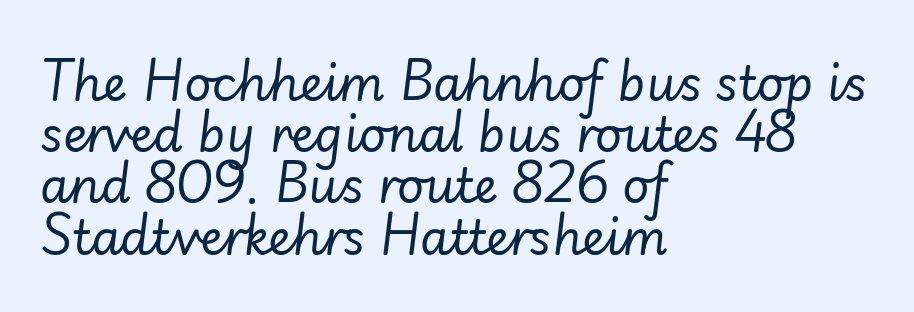
One-word summary of the alignment: left. You could call the tracking neutral — neither tight nor loose. Proportional: the letters do not fall into vertical columns. Italic? Definitely — the glyphs are oblique. The line-height multiplier appears low, near solid setting.
